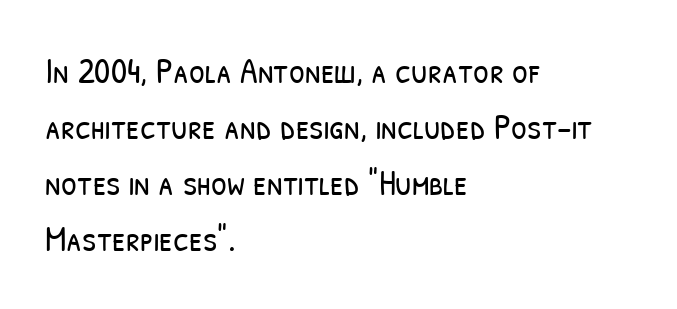
Q: Is the text bold? A: No.
Q: Is the typeface a serif or a sans-serif typeface? A: Sans-serif.
Q: Is the text underlined? A: No.
Q: How is the paragraph aligned? A: Left-aligned.
Q: Is the spacing between letters normal or unusually wide? A: Normal.
Q: Is the spacing between lines tight, normal or loose? A: Normal.
Q: Width (condensed, normal, or wide)? A: Condensed.
Q: Stroke contrast? A: Low.
Q: x-height? A: Medium.
Q: Monospaced? A: No.
